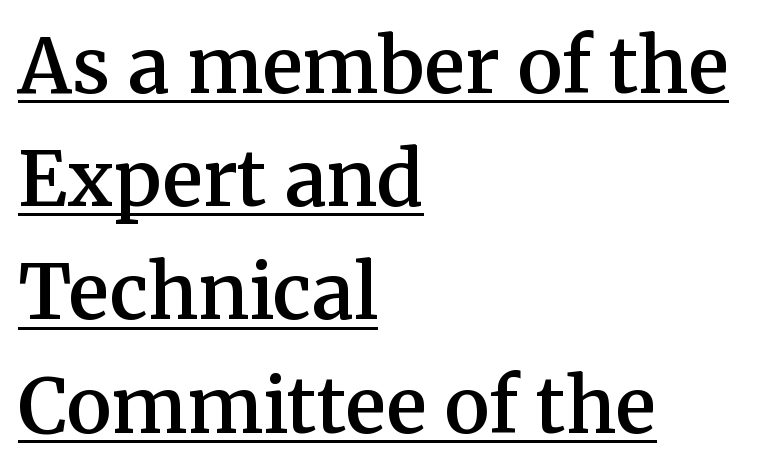
The image shows 76 px semibold serif type, upright; set left-aligned, normal line spacing (1.49x), normal letter spacing, underlined; medium stroke contrast and a medium x-height.
